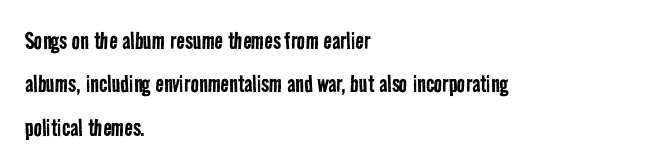
{"serif": "no", "bold": "no", "weight": "regular", "width": "condensed", "stroke_contrast": "low", "x_height": "medium", "monospaced": "no", "underline": "no", "align": "left", "line_spacing": "normal", "line_spacing_ratio": 1.55, "letter_spacing": "normal", "letter_spacing_em": 0.0, "glyph_px": 28}
